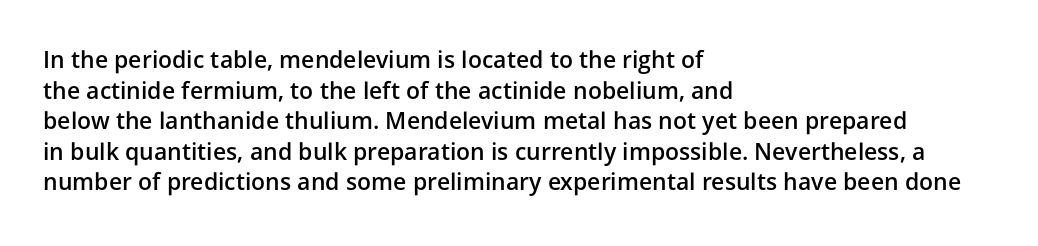
{"italic": "no", "bold": "semi", "underline": "no", "align": "left", "line_spacing": "normal", "line_spacing_ratio": 1.33, "letter_spacing": "normal", "letter_spacing_em": 0.0, "glyph_px": 23}
